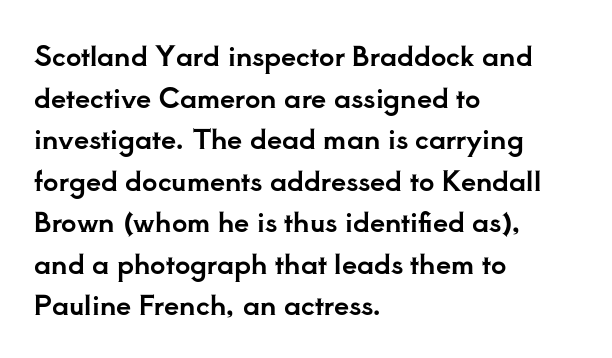
{"italic": "no", "underline": "no", "align": "left", "line_spacing": "normal", "line_spacing_ratio": 1.54, "letter_spacing": "normal", "letter_spacing_em": 0.0, "glyph_px": 27}
